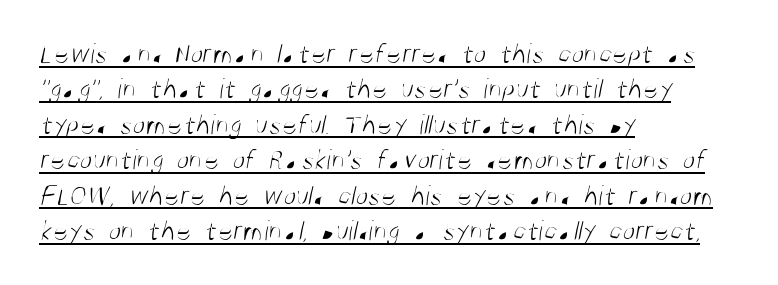
The image shows 29 px light, condensed sans-serif type; set left-aligned, line spacing 1.22x, normal letter spacing, underlined; medium stroke contrast and a large x-height.
